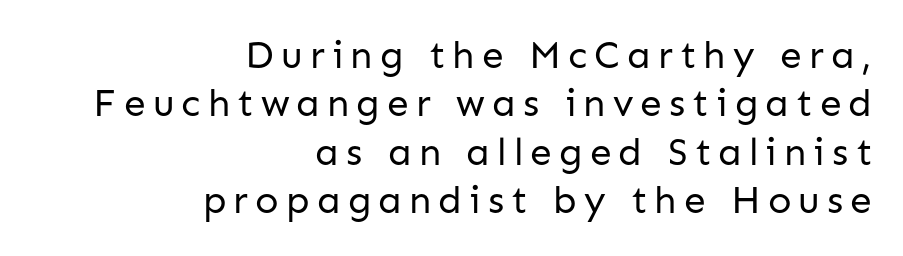
The designer went with a sans here, leaving each stem footless. When letters stand straight like this, we call the style roman or upright. These glyphs show unthickened strokes, regular width or finer. Beneath every word, the page is bare. The compositor pushed each line to the right boundary.
